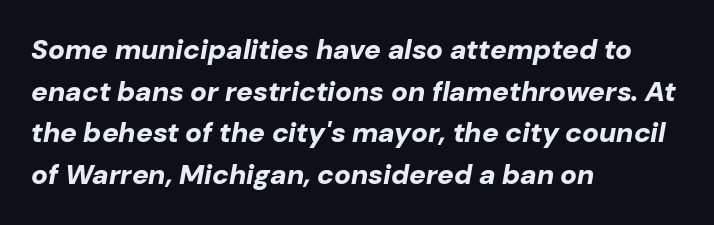
{"italic": "yes", "lean": "right", "slant_degrees": 10, "bold": "yes", "weight": "bold", "width": "normal", "stroke_contrast": "low", "x_height": "medium", "monospaced": "no", "underline": "no", "align": "left", "line_spacing": "normal", "line_spacing_ratio": 1.49, "letter_spacing": "normal", "letter_spacing_em": 0.0, "glyph_px": 28}
